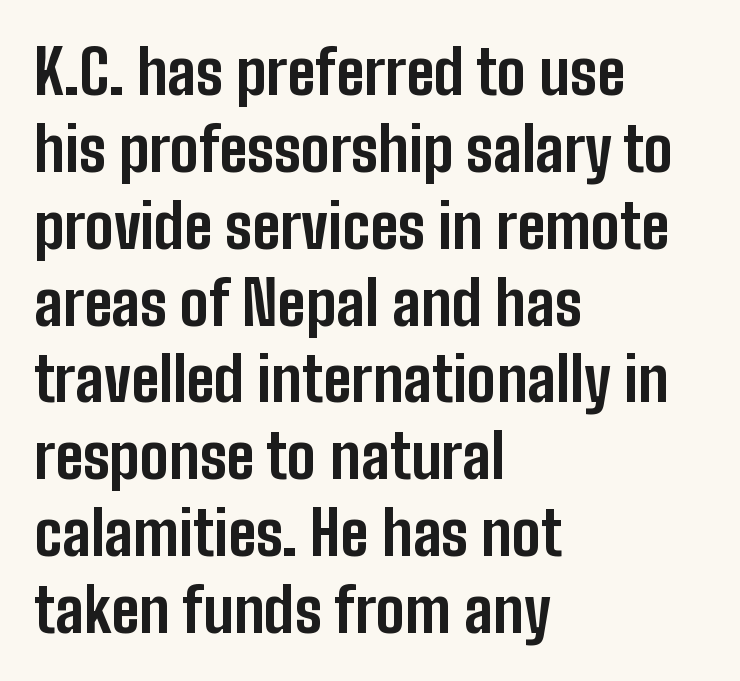
{"serif": "no", "italic": "no", "bold": "yes", "weight": "bold", "width": "condensed", "stroke_contrast": "low", "x_height": "medium", "monospaced": "no", "underline": "no", "align": "left", "line_spacing": "normal", "line_spacing_ratio": 1.26, "letter_spacing": "normal", "letter_spacing_em": 0.0, "glyph_px": 61}
